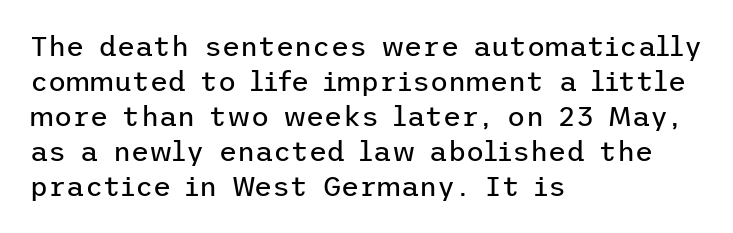
{"serif": "no", "italic": "no", "bold": "no", "weight": "regular", "width": "normal", "stroke_contrast": "low", "x_height": "medium", "underline": "no", "align": "left", "line_spacing": "normal", "line_spacing_ratio": 1.25, "letter_spacing": "normal", "letter_spacing_em": 0.0, "glyph_px": 28}
